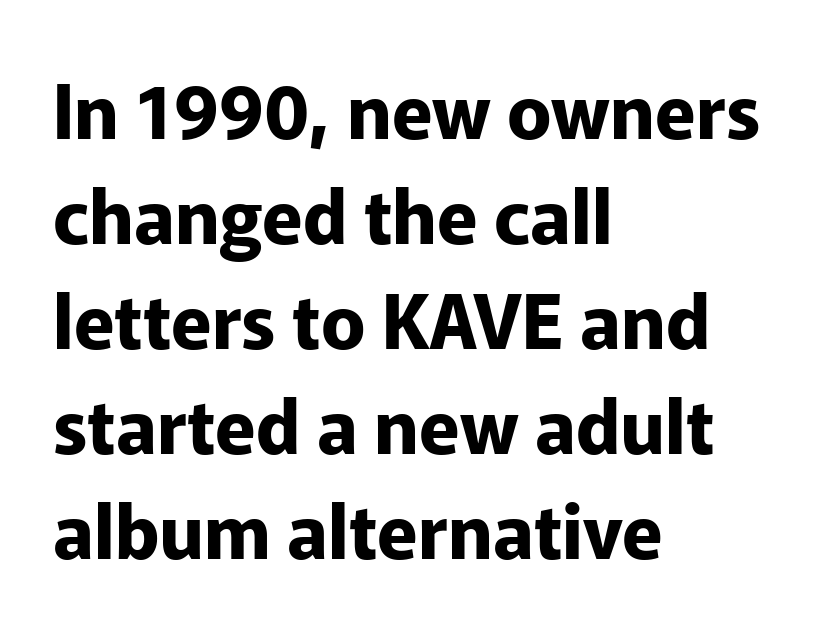
{"serif": "no", "italic": "no", "bold": "yes", "weight": "bold", "width": "normal", "stroke_contrast": "low", "x_height": "medium", "monospaced": "no", "underline": "no", "align": "left", "line_spacing": "normal", "line_spacing_ratio": 1.42, "letter_spacing": "normal", "letter_spacing_em": 0.0, "glyph_px": 74}
